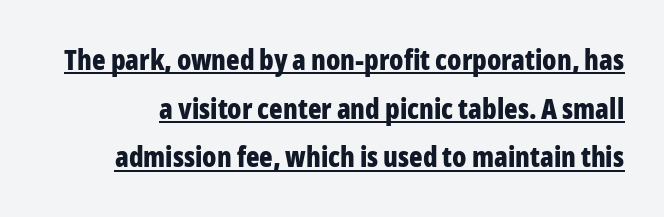
Q: Is the text bold? A: Yes.
Q: Is the text italic (slanted)? A: No, it is upright.
Q: Is the typeface a serif or a sans-serif typeface? A: Sans-serif.
Q: Is the text underlined? A: Yes.
Q: Is the spacing between letters normal or unusually wide? A: Normal.
Q: Width (condensed, normal, or wide)? A: Condensed.
Q: Stroke contrast? A: Low.
Q: x-height? A: Medium.
Q: Monospaced? A: No.
